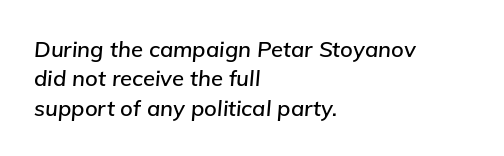
The image shows 22 px text type, italic (leaning right); set left-aligned, normal line spacing (1.33x), normal letter spacing, not underlined.
